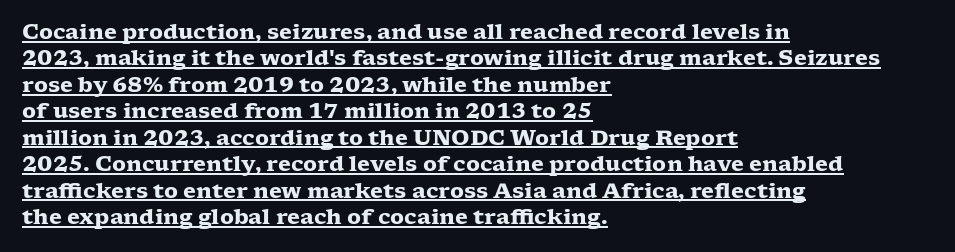
The image shows 21 px bold type, upright; set left-aligned, normal line spacing (1.26x), normal letter spacing, underlined.
